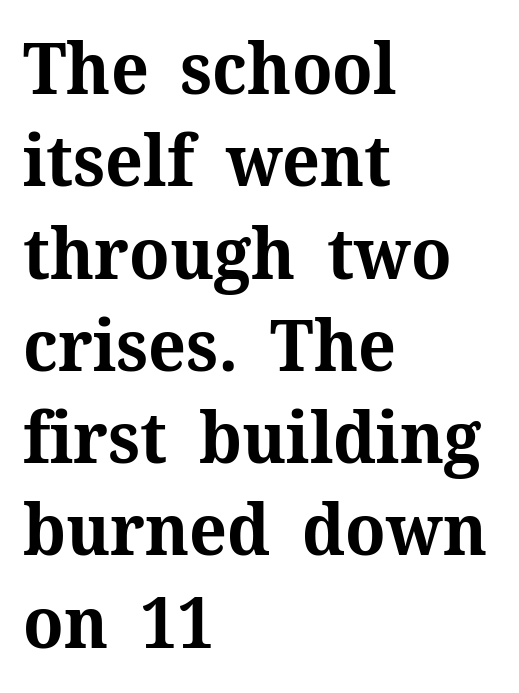
Only glyphs here, with clear space below each row. The typesetter chose a ragged-right arrangement here. Stroke thickness is high; the sample reads as a true bold. Vertical spacing — default.
